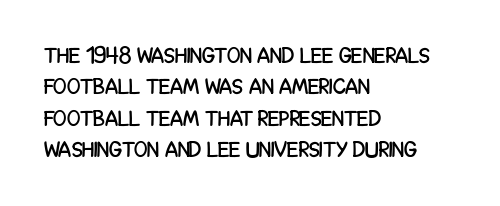
Q: Is the text italic (slanted)? A: No, it is upright.
Q: Is the text underlined? A: No.
Q: How is the paragraph aligned? A: Left-aligned.
Q: Is the spacing between letters normal or unusually wide? A: Normal.
Q: Is the spacing between lines tight, normal or loose? A: Normal.
